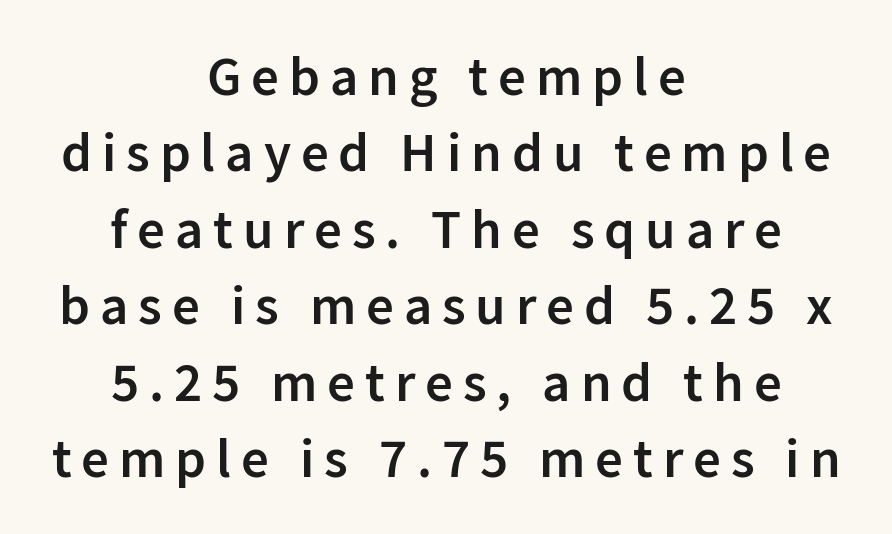
Font category for this specimen: sans-serif. The gap between lines stays unmarked. In terms of posture, this sample is upright. Leading: standard. Teacher's note: observe the equal gaps on both sides — that is centered alignment. The face used here is a semibold: visibly heavier than regular, lighter than bold.
